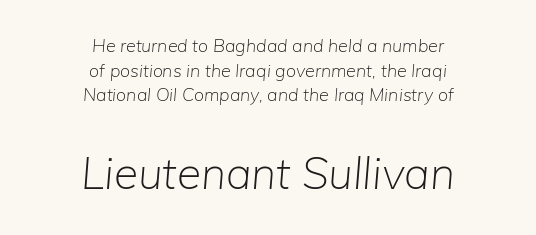
Q: Is the text bold? A: No.
Q: Is the text italic (slanted)? A: Yes, it leans right by about 5 degrees.
Q: Is the text underlined? A: No.
Q: How is the paragraph aligned? A: Centered.
Q: Is the spacing between letters normal or unusually wide? A: Normal.
Q: Is the spacing between lines tight, normal or loose? A: Normal.
Q: Which block of text is set in a larger size, the first (top) or the second (bottom)? A: The second (bottom) one.
Q: Width (condensed, normal, or wide)? A: Normal.
Q: Stroke contrast? A: Low.
Q: x-height? A: Medium.
Q: Monospaced? A: No.
